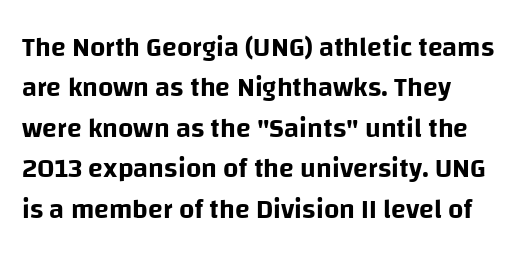
{"italic": "no", "underline": "no", "align": "left", "line_spacing": "normal", "line_spacing_ratio": 1.5, "letter_spacing": "normal", "letter_spacing_em": 0.0, "glyph_px": 27}
